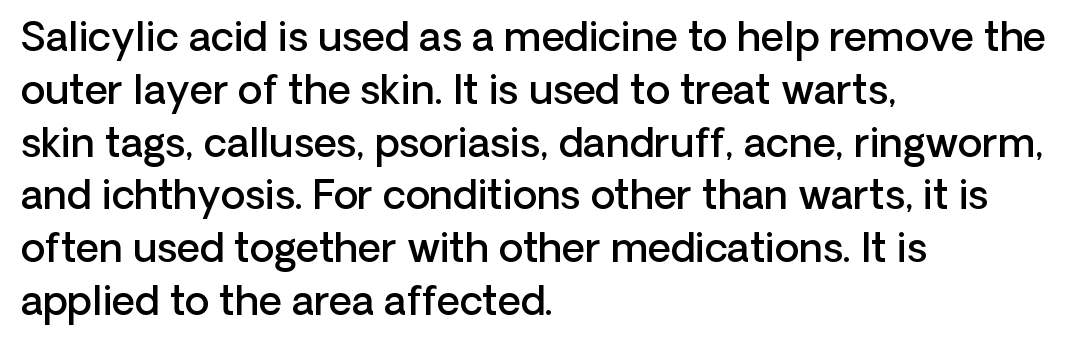
The image shows 40 px semibold sans-serif type, upright; set left-aligned, normal line spacing (1.32x), normal letter spacing, not underlined; low stroke contrast and a medium x-height.
